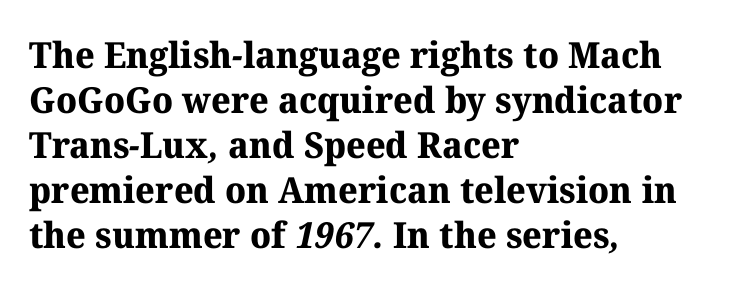
The letters advance in unequal steps, a hallmark of proportional type. Descender tails drop into unmarked territory. The strokes are fattened all the way to bold. A normal amount of white space separates one row of letters from the next.
